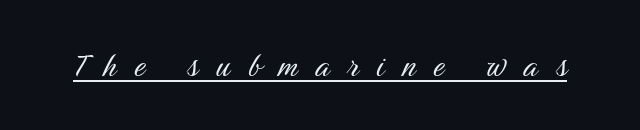
Weight: not bold — regular or lighter. Students, note that the glyphs here are deliberately spaced far apart. Unlike a traditional serif, this face leaves its strokes unadorned. Is this a fixed-width face? No — the glyphs have proportional, varying widths. You can see a thin bar hugging the bottom of the glyphs.
